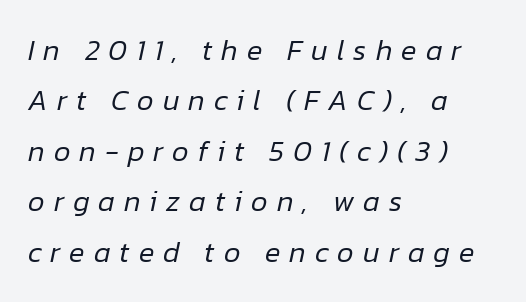
{"italic": "yes", "lean": "right", "slant_degrees": 12, "bold": "no", "weight": "regular", "width": "normal", "stroke_contrast": "low", "x_height": "medium", "monospaced": "no", "underline": "no", "align": "left", "line_spacing_ratio": 1.74, "letter_spacing": "wide", "letter_spacing_em": 0.31, "glyph_px": 29}
